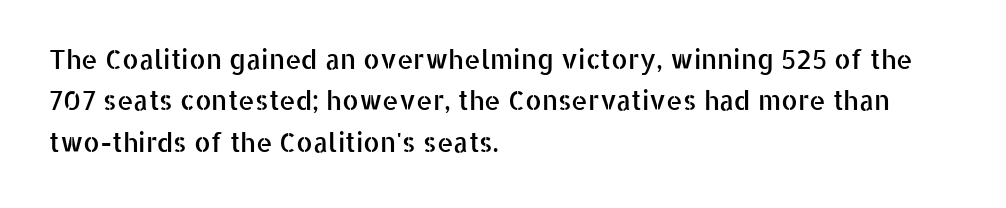
Q: Is the text italic (slanted)? A: No, it is upright.
Q: Is the text underlined? A: No.
Q: How is the paragraph aligned? A: Left-aligned.
Q: Is the spacing between letters normal or unusually wide? A: Normal.
Q: Is the spacing between lines tight, normal or loose? A: Normal.
